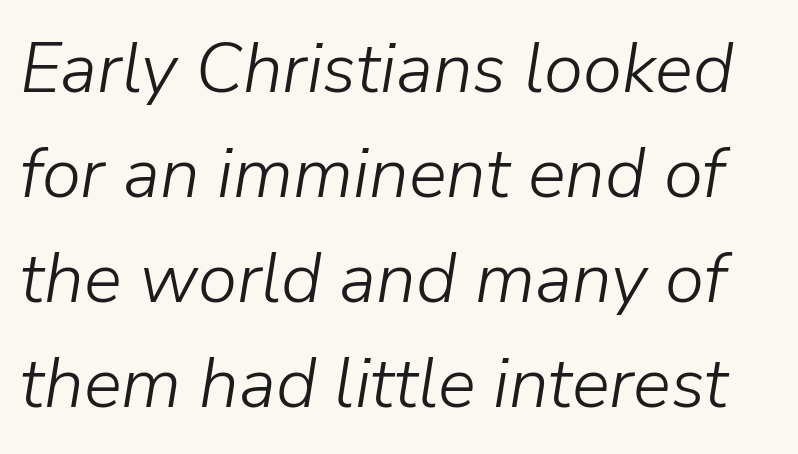
The image shows 71 px light type, italic (leaning right); set normal line spacing (1.48x), normal letter spacing, not underlined; low stroke contrast and a medium x-height.
